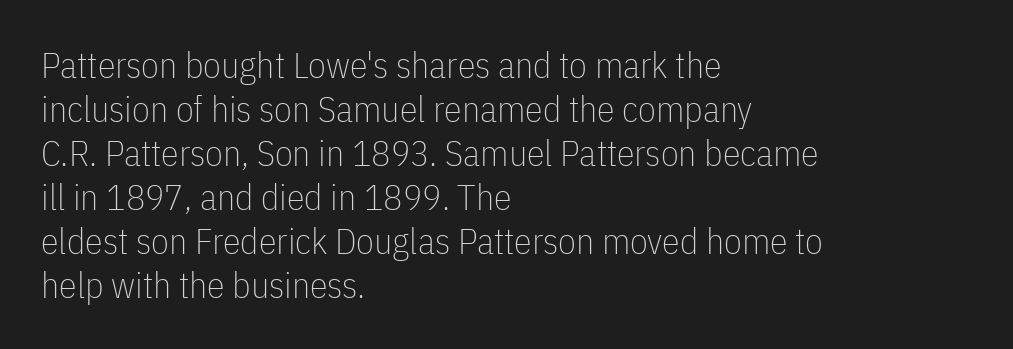
Q: Is the text bold? A: No.
Q: Is the text italic (slanted)? A: No, it is upright.
Q: Is the typeface a serif or a sans-serif typeface? A: Sans-serif.
Q: Is the text underlined? A: No.
Q: How is the paragraph aligned? A: Left-aligned.
Q: Is the spacing between letters normal or unusually wide? A: Normal.
Q: Width (condensed, normal, or wide)? A: Condensed.
Q: Stroke contrast? A: Low.
Q: x-height? A: Medium.
Q: Monospaced? A: No.
